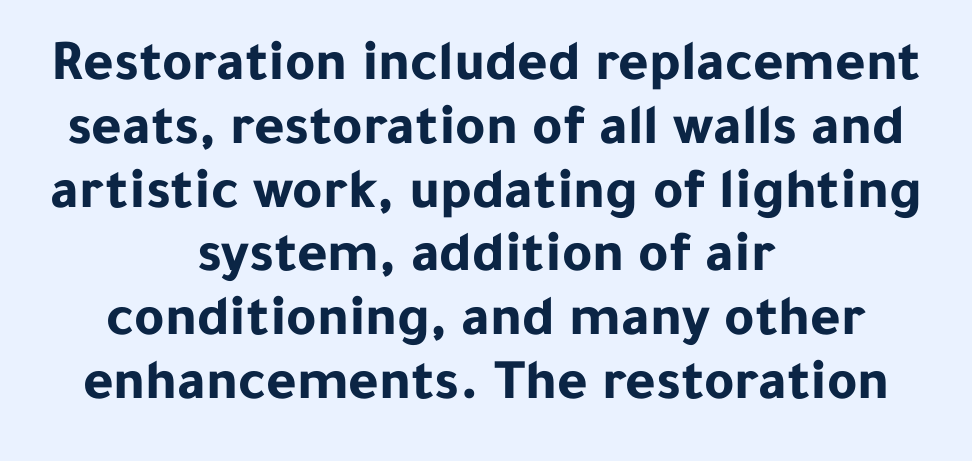
{"serif": "no", "italic": "no", "bold": "yes", "weight": "bold", "width": "normal", "stroke_contrast": "low", "x_height": "medium", "monospaced": "no", "underline": "no", "align": "center", "line_spacing": "tight", "line_spacing_ratio": 1.1, "letter_spacing": "normal", "letter_spacing_em": 0.0, "glyph_px": 58}
